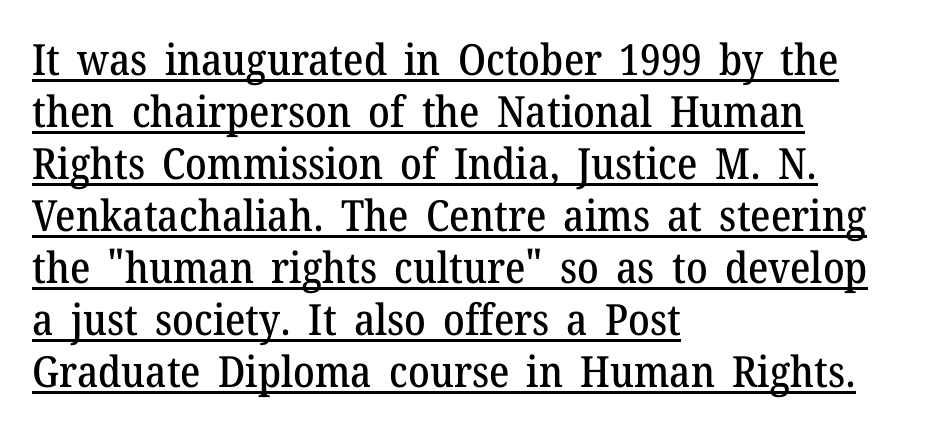
The image shows 43 px serif type, upright; set left-aligned, line spacing 1.21x, normal letter spacing, underlined; medium stroke contrast and a medium x-height.
